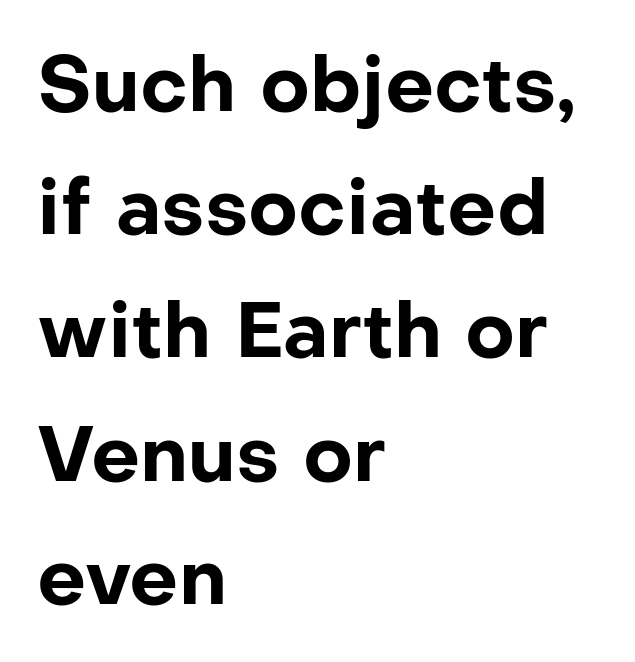
The image shows 77 px bold sans-serif type, upright; set left-aligned, normal line spacing (1.6x), normal letter spacing, not underlined; low stroke contrast and a medium x-height.
